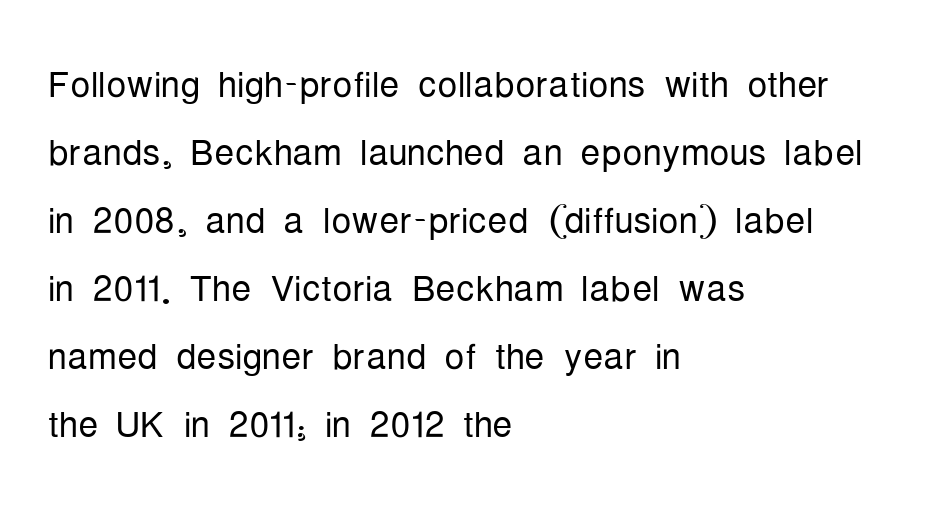
The font is comparable to plain body text, perhaps lighter. What's the leading like? Ordinary, nothing unusual. Each letter keeps its own natural width here, so spacing adapts to shape. The type family on display is of the sans-serif kind. A bare baseline throughout the passage.
